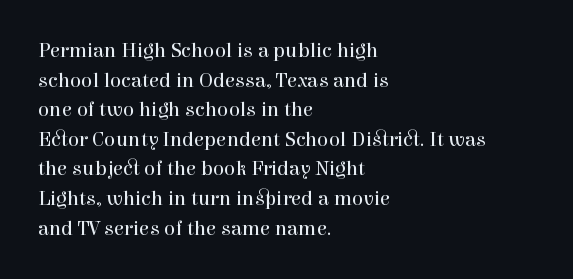
{"italic": "no", "bold": "no", "underline": "no", "align": "left", "line_spacing": "normal", "line_spacing_ratio": 1.41, "letter_spacing": "normal", "letter_spacing_em": 0.0, "glyph_px": 21}
